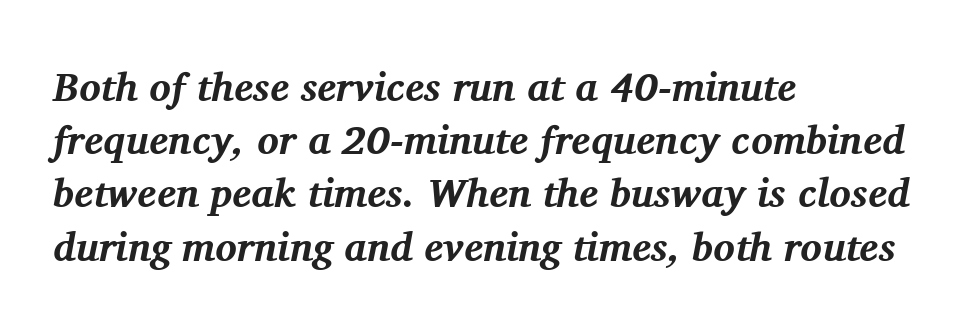
{"serif": "yes", "italic": "yes", "lean": "right", "slant_degrees": 11, "bold": "yes", "weight": "bold", "width": "normal", "stroke_contrast": "medium", "x_height": "medium", "monospaced": "no", "underline": "no", "align": "left", "line_spacing": "normal", "line_spacing_ratio": 1.33, "letter_spacing": "normal", "letter_spacing_em": 0.0, "glyph_px": 40}
